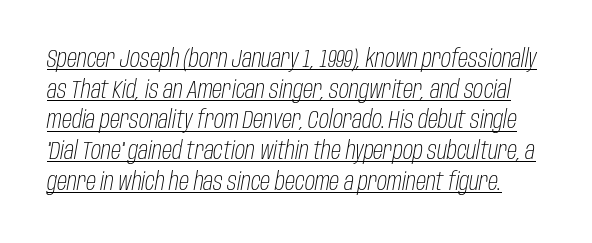
{"italic": "yes", "lean": "right", "slant_degrees": 10, "bold": "no", "underline": "yes", "line_spacing_ratio": 1.23, "letter_spacing": "normal", "letter_spacing_em": 0.0, "glyph_px": 25}
